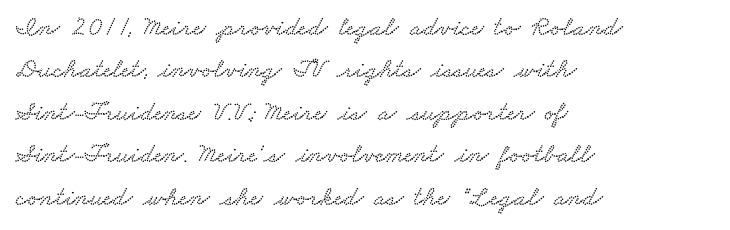
The compositor pushed each line to the left boundary. The passage shown stacks its lines at a standard gap. You could call the tracking neutral — neither tight nor loose. The string is rendered with underlining switched off.
